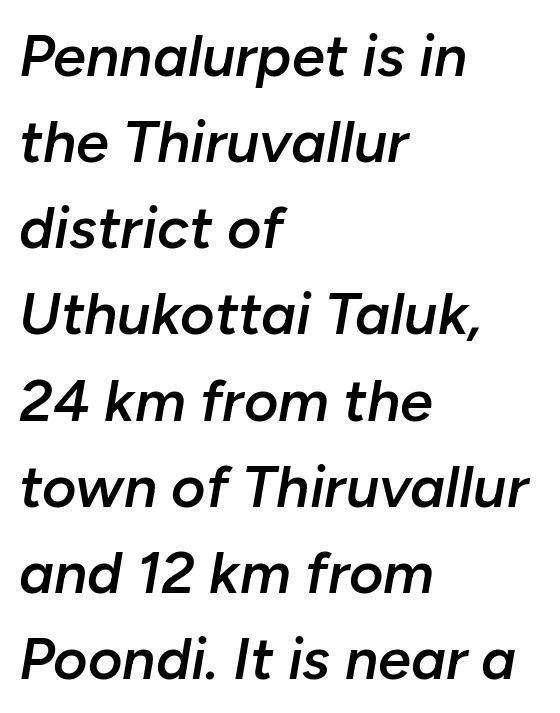
The image shows 59 px semibold type, italic (leaning right); set left-aligned, normal line spacing (1.46x), normal letter spacing, not underlined; low stroke contrast and a medium x-height.
